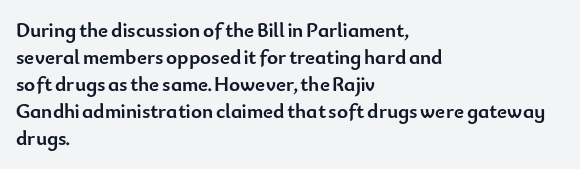
The space directly below the letters is spotless. In terms of leading, this rendering sits right in the middle. Notice how the stems are strictly vertical — no italics here. Honestly, the letter spacing is just normal — you wouldn't notice it. Typesetter's note: full bold, strokes at maximum text heaviness.
